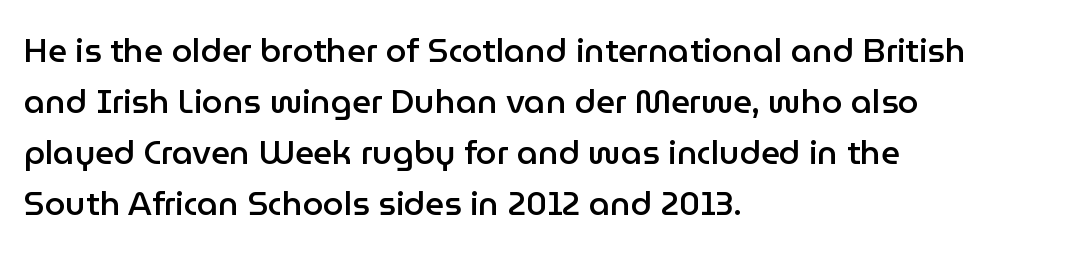
{"serif": "no", "italic": "no", "bold": "semi", "weight": "semibold", "width": "normal", "stroke_contrast": "low", "x_height": "medium", "monospaced": "no", "underline": "no", "align": "left", "line_spacing": "normal", "line_spacing_ratio": 1.55, "letter_spacing": "normal", "letter_spacing_em": 0.0, "glyph_px": 33}
